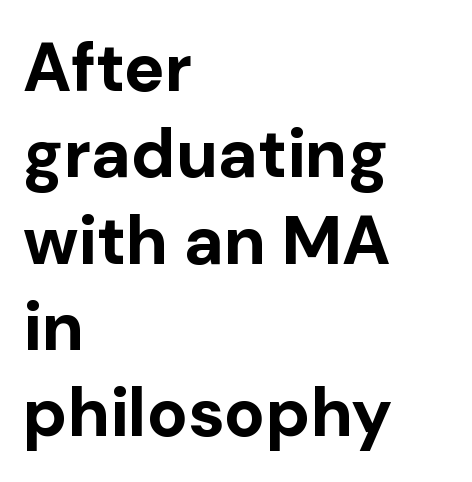
The zone under the glyphs is completely vacant. Standard letterfit; no display-style spreading of the glyphs. Its strokes are broad and dark, the hallmark of bold type. Is this a fixed-width face? No — the glyphs have proportional, varying widths.
